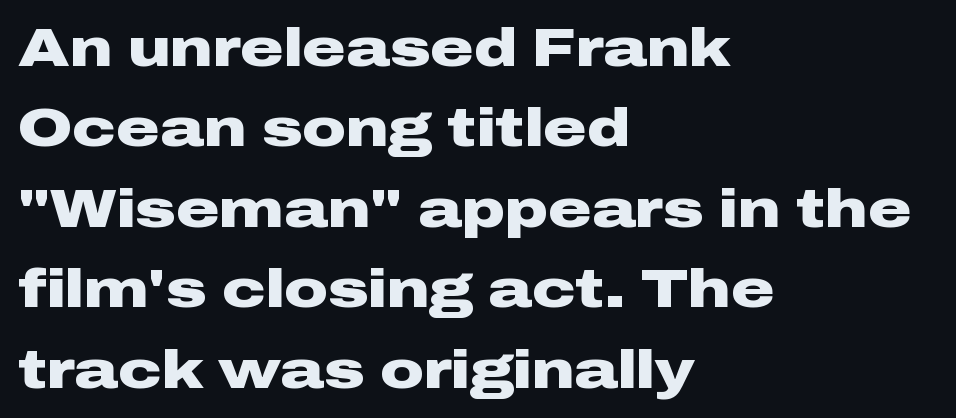
Q: Is the text bold? A: Yes.
Q: Is the text italic (slanted)? A: No, it is upright.
Q: Is the typeface a serif or a sans-serif typeface? A: Sans-serif.
Q: Is the text underlined? A: No.
Q: How is the paragraph aligned? A: Left-aligned.
Q: Is the spacing between letters normal or unusually wide? A: Normal.
Q: Is the spacing between lines tight, normal or loose? A: Normal.
Q: Width (condensed, normal, or wide)? A: Wide.
Q: Stroke contrast? A: Low.
Q: x-height? A: Medium.
Q: Monospaced? A: No.
